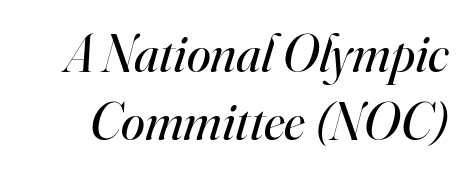
Q: Is the text bold? A: No.
Q: Is the text italic (slanted)? A: Yes, it leans right by about 16 degrees.
Q: Is the typeface a serif or a sans-serif typeface? A: Serif.
Q: Is the text underlined? A: No.
Q: Is the spacing between letters normal or unusually wide? A: Normal.
Q: Is the spacing between lines tight, normal or loose? A: Normal.
Q: Width (condensed, normal, or wide)? A: Normal.
Q: Stroke contrast? A: High.
Q: x-height? A: Small.
Q: Monospaced? A: No.
